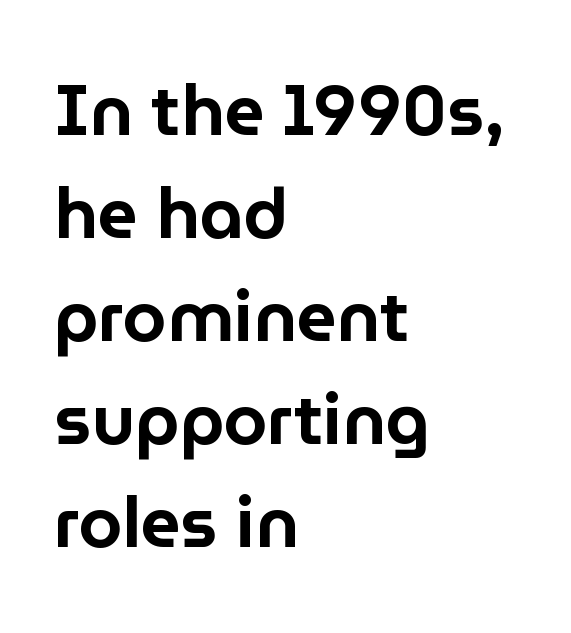
Q: Is the text italic (slanted)? A: No, it is upright.
Q: Is the typeface a serif or a sans-serif typeface? A: Sans-serif.
Q: Is the text underlined? A: No.
Q: How is the paragraph aligned? A: Left-aligned.
Q: Is the spacing between letters normal or unusually wide? A: Normal.
Q: Is the spacing between lines tight, normal or loose? A: Normal.
Q: Width (condensed, normal, or wide)? A: Normal.
Q: Stroke contrast? A: Low.
Q: x-height? A: Medium.
Q: Monospaced? A: No.
